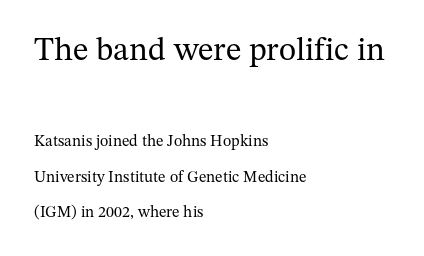
Q: Is the text bold? A: No.
Q: Is the text italic (slanted)? A: No, it is upright.
Q: Is the typeface a serif or a sans-serif typeface? A: Serif.
Q: Is the text underlined? A: No.
Q: How is the paragraph aligned? A: Left-aligned.
Q: Is the spacing between letters normal or unusually wide? A: Normal.
Q: Is the spacing between lines tight, normal or loose? A: Loose.
Q: Which block of text is set in a larger size, the first (top) or the second (bottom)? A: The first (top) one.
Q: Width (condensed, normal, or wide)? A: Normal.
Q: Stroke contrast? A: Medium.
Q: x-height? A: Medium.
Q: Monospaced? A: No.
